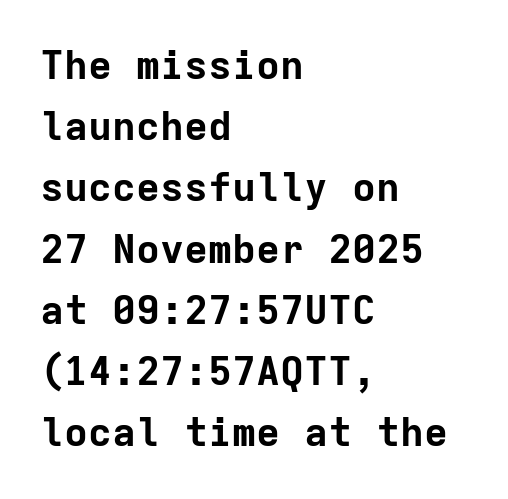
Q: Is the text bold? A: Yes.
Q: Is the text italic (slanted)? A: No, it is upright.
Q: Is the typeface a serif or a sans-serif typeface? A: Sans-serif.
Q: Is the text underlined? A: No.
Q: How is the paragraph aligned? A: Left-aligned.
Q: Is the spacing between letters normal or unusually wide? A: Normal.
Q: Is the spacing between lines tight, normal or loose? A: Normal.
Q: Width (condensed, normal, or wide)? A: Normal.
Q: Stroke contrast? A: Low.
Q: x-height? A: Medium.
Q: Monospaced? A: Yes.
